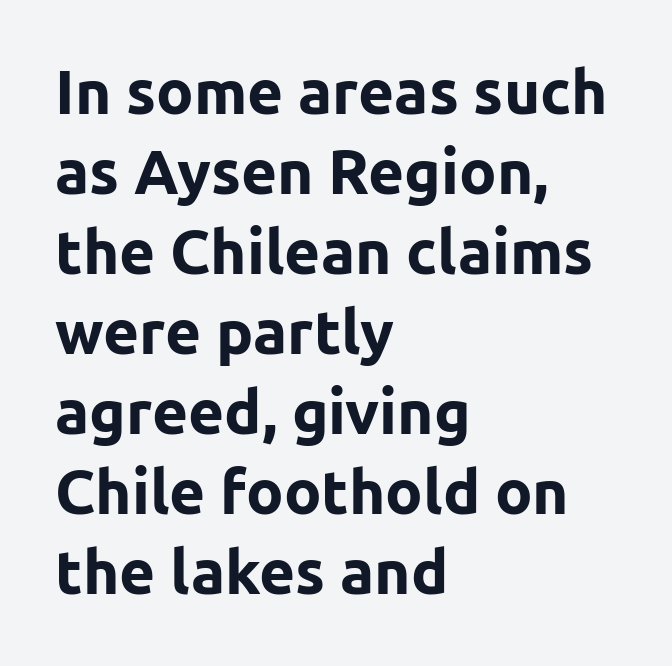
Q: Is the text bold? A: Yes.
Q: Is the text italic (slanted)? A: No, it is upright.
Q: Is the typeface a serif or a sans-serif typeface? A: Sans-serif.
Q: Is the text underlined? A: No.
Q: How is the paragraph aligned? A: Left-aligned.
Q: Is the spacing between letters normal or unusually wide? A: Normal.
Q: Is the spacing between lines tight, normal or loose? A: Normal.
Q: Width (condensed, normal, or wide)? A: Normal.
Q: Stroke contrast? A: Low.
Q: x-height? A: Medium.
Q: Monospaced? A: No.
